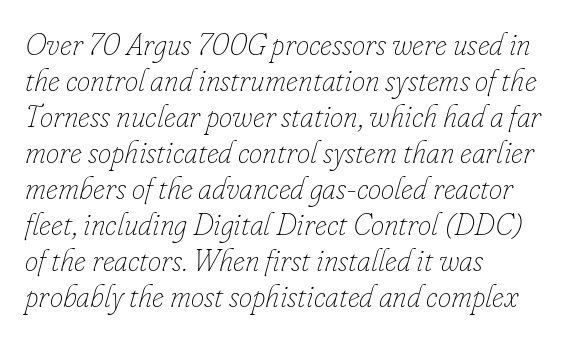
{"italic": "yes", "lean": "right", "slant_degrees": 16, "bold": "no", "weight": "thin", "width": "normal", "stroke_contrast": "low", "x_height": "small", "monospaced": "no", "underline": "no", "align": "left", "line_spacing_ratio": 1.2, "letter_spacing": "normal", "letter_spacing_em": 0.0, "glyph_px": 30}
